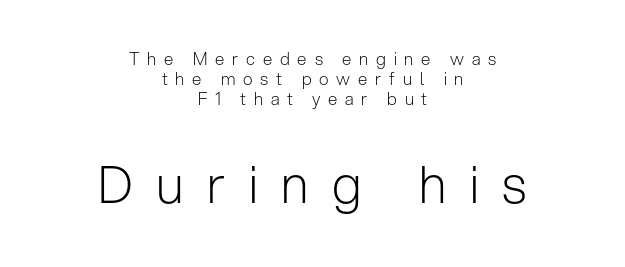
Is the block centered? Yes — each line is placed symmetrically about the middle. Unlike a traditional serif, this face leaves its strokes unadorned. Think of a printed novel: that variable character pitch is what you see here. The passage shown has open, widely tracked lettering throughout. Quick note: not italic, upright. The letters in the lower block stand taller than those in the block above.
